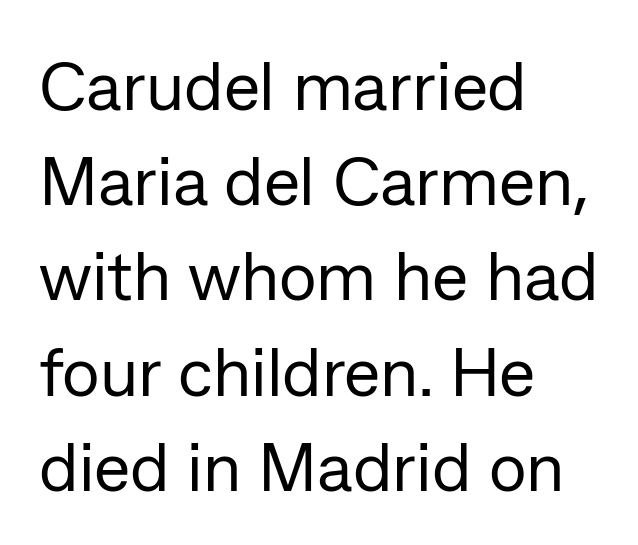
{"serif": "no", "italic": "no", "bold": "no", "weight": "regular", "width": "normal", "stroke_contrast": "low", "x_height": "medium", "monospaced": "no", "underline": "no", "align": "left", "line_spacing": "normal", "line_spacing_ratio": 1.38, "letter_spacing": "normal", "letter_spacing_em": 0.0, "glyph_px": 69}
